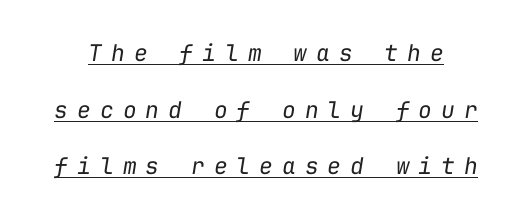
{"italic": "yes", "lean": "right", "slant_degrees": 9, "bold": "no", "underline": "yes", "line_spacing": "loose", "line_spacing_ratio": 2.46, "letter_spacing": "wide", "letter_spacing_em": 0.39, "glyph_px": 23}
